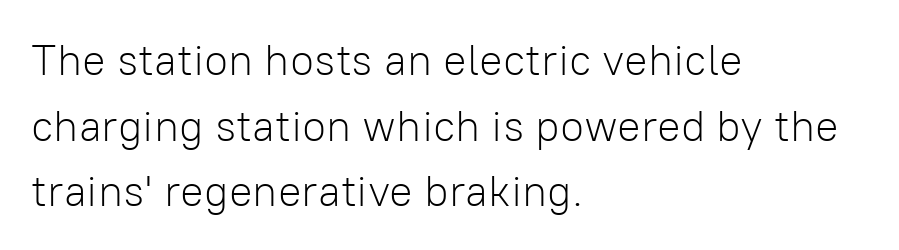
The image shows 44 px light sans-serif type, upright; set left-aligned, normal line spacing (1.49x), normal letter spacing, not underlined; low stroke contrast and a medium x-height.
